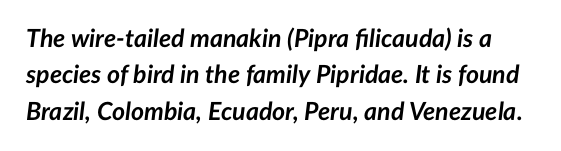
The image shows 25 px bold type, italic (leaning right); set normal line spacing (1.46x), normal letter spacing, not underlined.
